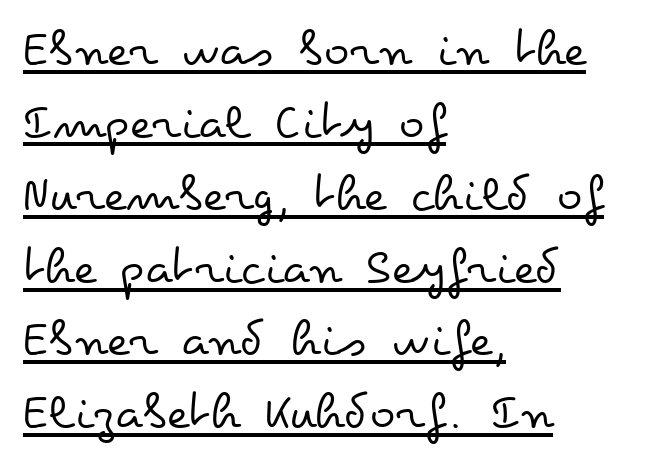
Q: Is the text bold? A: No.
Q: Is the text italic (slanted)? A: No, it is upright.
Q: Is the text underlined? A: Yes.
Q: How is the paragraph aligned? A: Left-aligned.
Q: Is the spacing between letters normal or unusually wide? A: Normal.
Q: Is the spacing between lines tight, normal or loose? A: Normal.
Q: Width (condensed, normal, or wide)? A: Wide.
Q: Stroke contrast? A: Low.
Q: x-height? A: Small.
Q: Monospaced? A: No.
